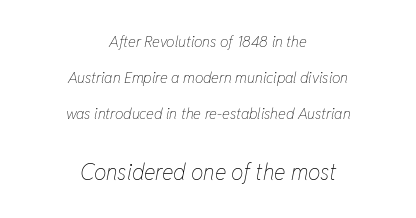
The image shows 22 px text type, italic (leaning right); set centered, loose line spacing (2.4x), normal letter spacing, not underlined; the second (bottom) block is 1.47x larger.
